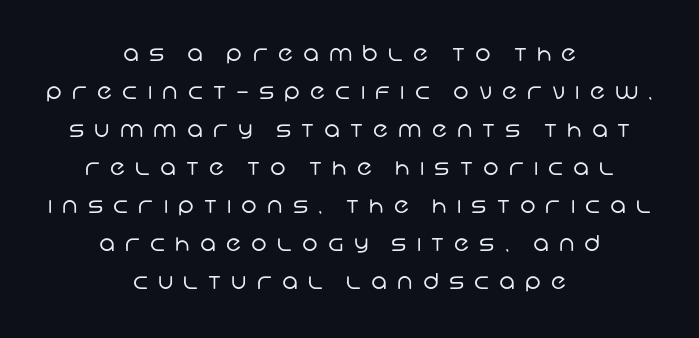
The image shows 22 px text type; set centered, line spacing 1.73x, unusually wide letter spacing (+0.46 em), not underlined.
